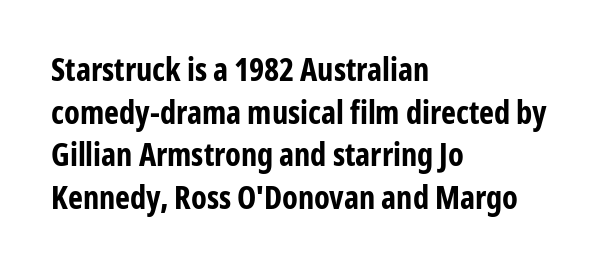
Q: Is the text bold? A: Yes.
Q: Is the text italic (slanted)? A: No, it is upright.
Q: Is the typeface a serif or a sans-serif typeface? A: Sans-serif.
Q: Is the text underlined? A: No.
Q: How is the paragraph aligned? A: Left-aligned.
Q: Is the spacing between letters normal or unusually wide? A: Normal.
Q: Is the spacing between lines tight, normal or loose? A: Normal.
Q: Width (condensed, normal, or wide)? A: Condensed.
Q: Stroke contrast? A: Low.
Q: x-height? A: Medium.
Q: Monospaced? A: No.
